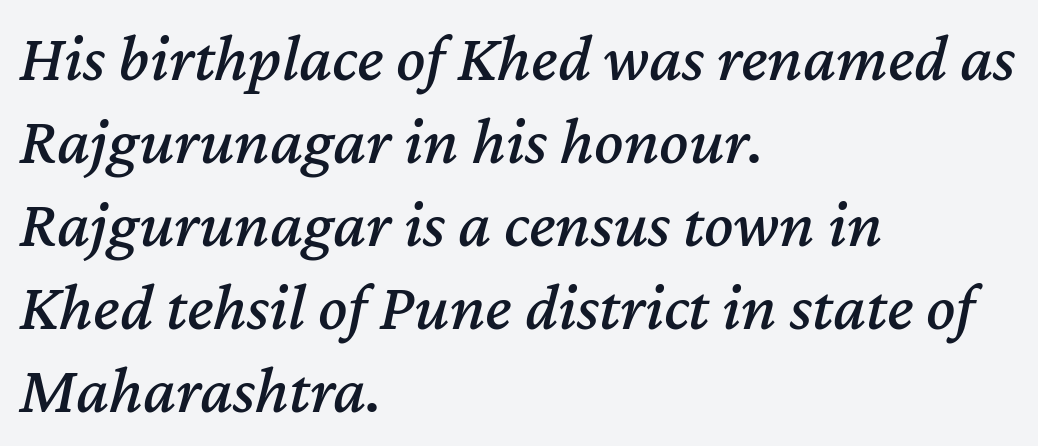
The image shows 68 px text type, italic (leaning right); set left-aligned, line spacing 1.22x, normal letter spacing, not underlined; medium stroke contrast and a medium x-height.
